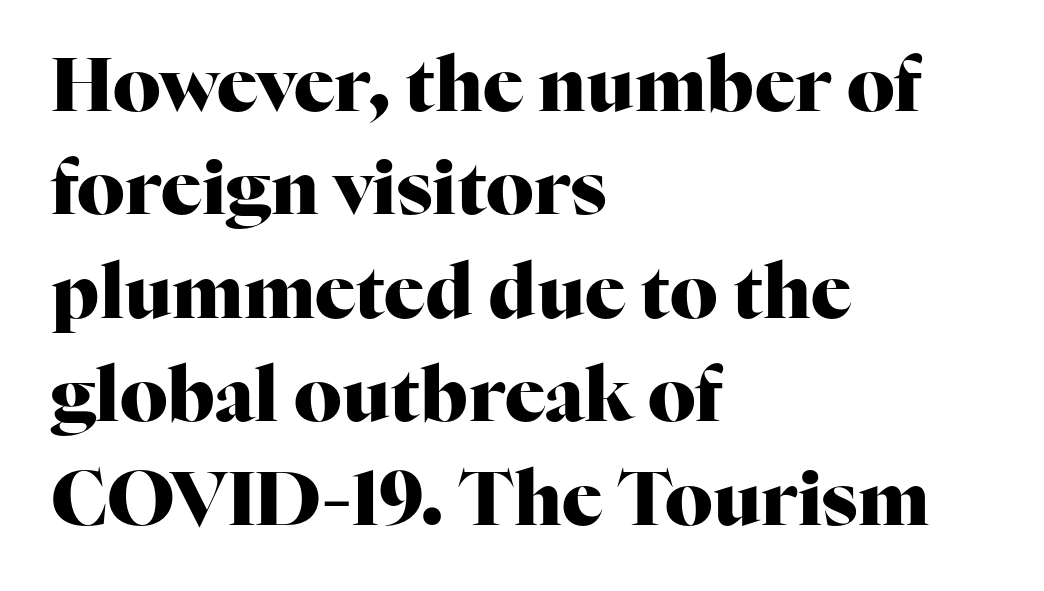
{"serif": "yes", "italic": "no", "bold": "yes", "weight": "heavy", "width": "normal", "stroke_contrast": "high", "x_height": "medium", "monospaced": "no", "underline": "no", "align": "left", "line_spacing": "normal", "line_spacing_ratio": 1.38, "letter_spacing": "normal", "letter_spacing_em": 0.0, "glyph_px": 75}
